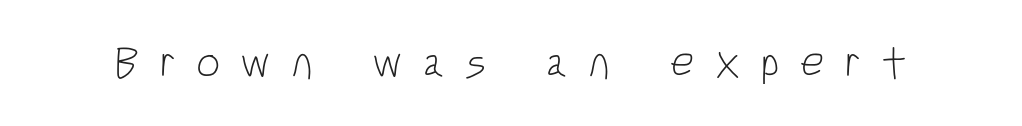
{"serif": "no", "italic": "no", "bold": "no", "weight": "light", "width": "condensed", "stroke_contrast": "low", "x_height": "large", "monospaced": "no", "underline": "no", "letter_spacing": "wide", "letter_spacing_em": 0.47, "glyph_px": 43}
